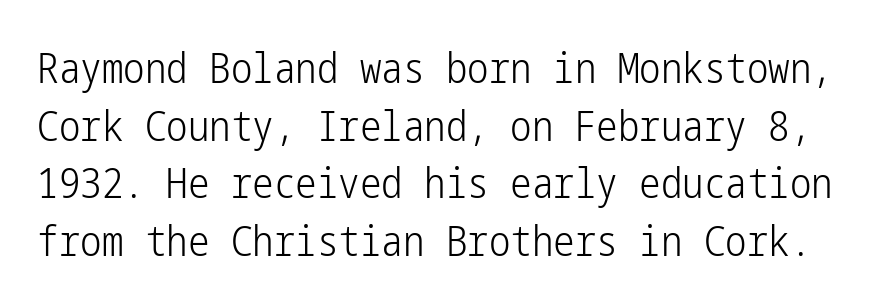
{"serif": "no", "italic": "no", "bold": "no", "weight": "light", "width": "condensed", "stroke_contrast": "low", "x_height": "medium", "underline": "no", "line_spacing": "normal", "line_spacing_ratio": 1.34, "letter_spacing": "normal", "letter_spacing_em": 0.0, "glyph_px": 43}
